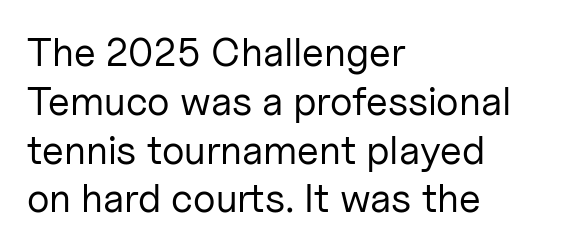
The image shows 40 px regular-weight sans-serif type, upright; set left-aligned, line spacing 1.22x, normal letter spacing, not underlined; low stroke contrast and a medium x-height.
